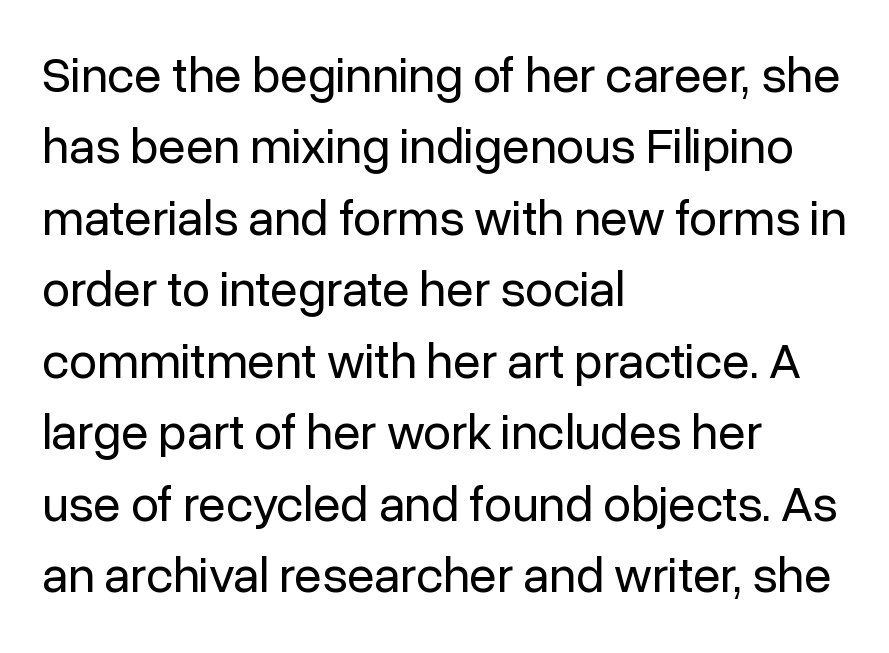
{"serif": "no", "italic": "no", "bold": "no", "weight": "regular", "width": "normal", "stroke_contrast": "low", "x_height": "medium", "monospaced": "no", "underline": "no", "align": "left", "line_spacing": "normal", "line_spacing_ratio": 1.43, "letter_spacing": "normal", "letter_spacing_em": 0.0, "glyph_px": 50}
